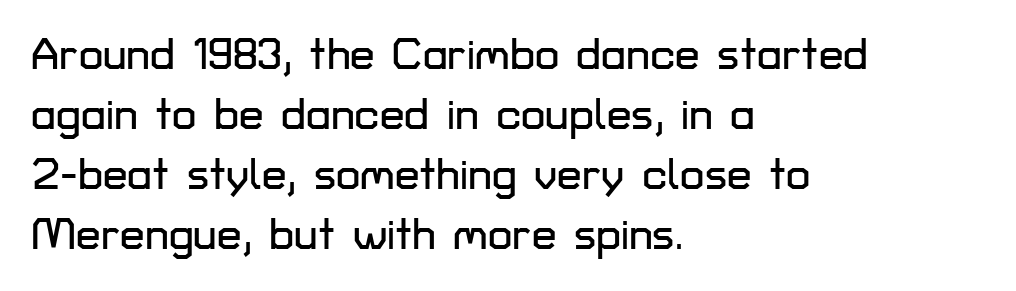
The image shows 44 px sans-serif type, upright; set left-aligned, normal line spacing (1.36x), normal letter spacing, not underlined; low stroke contrast and a medium x-height.
